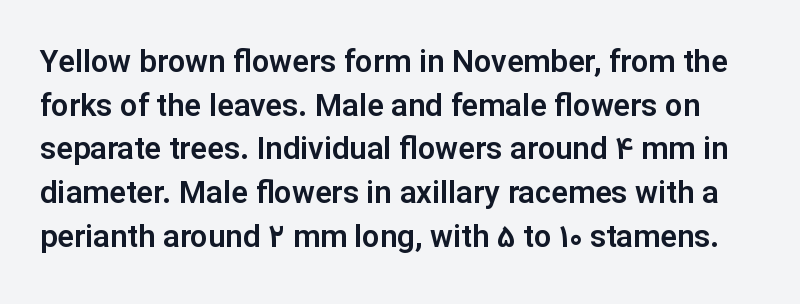
Q: Is the text italic (slanted)? A: No, it is upright.
Q: Is the typeface a serif or a sans-serif typeface? A: Sans-serif.
Q: Is the text underlined? A: No.
Q: Is the spacing between letters normal or unusually wide? A: Normal.
Q: Is the spacing between lines tight, normal or loose? A: Normal.
Q: Width (condensed, normal, or wide)? A: Normal.
Q: Stroke contrast? A: Low.
Q: x-height? A: Medium.
Q: Monospaced? A: No.
